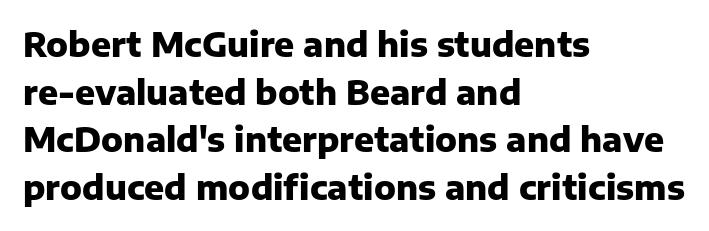
Q: Is the text bold? A: Yes.
Q: Is the text italic (slanted)? A: No, it is upright.
Q: Is the typeface a serif or a sans-serif typeface? A: Sans-serif.
Q: Is the text underlined? A: No.
Q: How is the paragraph aligned? A: Left-aligned.
Q: Is the spacing between letters normal or unusually wide? A: Normal.
Q: Is the spacing between lines tight, normal or loose? A: Normal.
Q: Width (condensed, normal, or wide)? A: Normal.
Q: Stroke contrast? A: Low.
Q: x-height? A: Medium.
Q: Monospaced? A: No.
